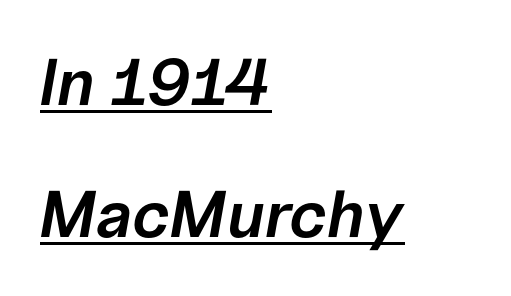
{"italic": "yes", "lean": "right", "slant_degrees": 10, "bold": "semi", "weight": "semibold", "width": "normal", "stroke_contrast": "low", "x_height": "medium", "monospaced": "no", "underline": "yes", "align": "left", "line_spacing": "loose", "line_spacing_ratio": 2.0, "letter_spacing": "normal", "letter_spacing_em": 0.0, "glyph_px": 66}
